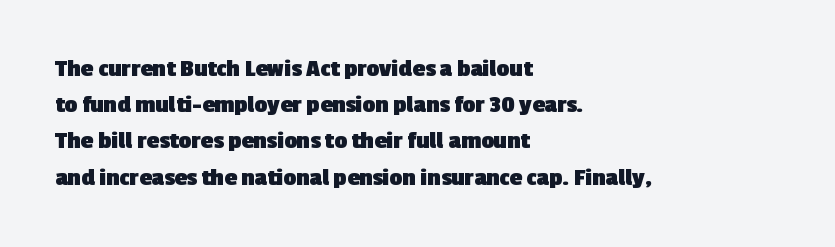
{"bold": "yes", "underline": "no", "align": "left", "line_spacing": "normal", "line_spacing_ratio": 1.45, "letter_spacing": "normal", "letter_spacing_em": 0.0, "glyph_px": 25}
